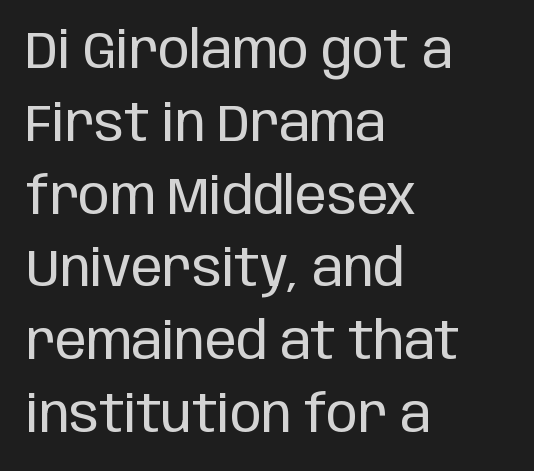
Q: Is the text bold? A: No.
Q: Is the text italic (slanted)? A: No, it is upright.
Q: Is the typeface a serif or a sans-serif typeface? A: Sans-serif.
Q: Is the text underlined? A: No.
Q: How is the paragraph aligned? A: Left-aligned.
Q: Is the spacing between letters normal or unusually wide? A: Normal.
Q: Is the spacing between lines tight, normal or loose? A: Normal.
Q: Width (condensed, normal, or wide)? A: Condensed.
Q: Stroke contrast? A: Low.
Q: x-height? A: Large.
Q: Monospaced? A: No.
